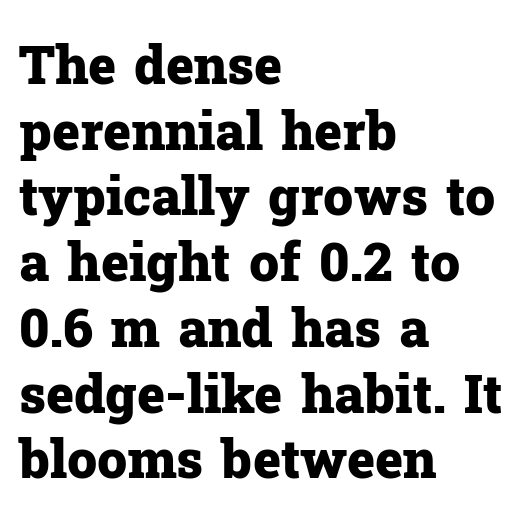
{"serif": "yes", "italic": "no", "bold": "yes", "weight": "heavy", "width": "normal", "stroke_contrast": "low", "x_height": "medium", "monospaced": "no", "underline": "no", "align": "left", "line_spacing_ratio": 1.24, "letter_spacing": "normal", "letter_spacing_em": 0.0, "glyph_px": 53}
